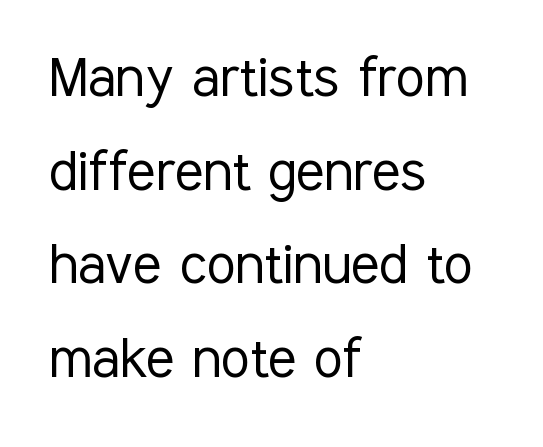
{"serif": "no", "italic": "no", "bold": "no", "weight": "light", "width": "condensed", "stroke_contrast": "low", "x_height": "medium", "monospaced": "no", "underline": "no", "align": "left", "line_spacing": "normal", "line_spacing_ratio": 1.42, "letter_spacing": "normal", "letter_spacing_em": 0.0, "glyph_px": 66}
